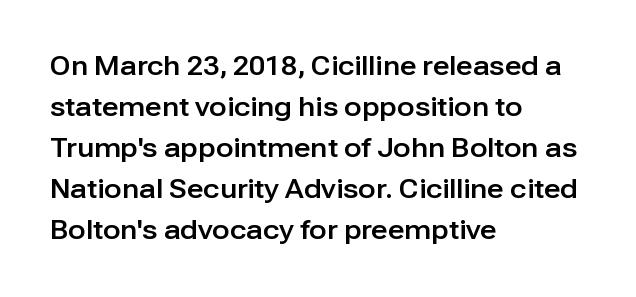
Q: Is the text italic (slanted)? A: No, it is upright.
Q: Is the text underlined? A: No.
Q: How is the paragraph aligned? A: Left-aligned.
Q: Is the spacing between letters normal or unusually wide? A: Normal.
Q: Is the spacing between lines tight, normal or loose? A: Normal.
